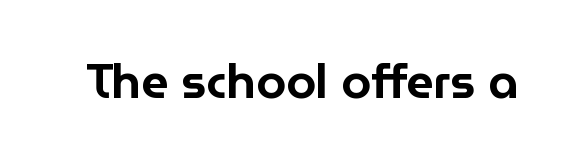
{"serif": "no", "italic": "no", "width": "normal", "stroke_contrast": "low", "x_height": "medium", "monospaced": "no", "underline": "no", "letter_spacing": "normal", "letter_spacing_em": 0.0, "glyph_px": 48}
